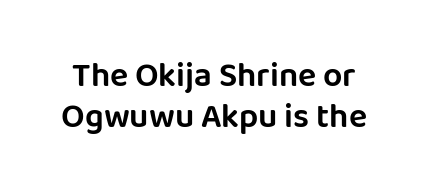
{"serif": "no", "italic": "no", "width": "normal", "stroke_contrast": "low", "x_height": "large", "monospaced": "no", "underline": "no", "line_spacing_ratio": 1.22, "letter_spacing": "normal", "letter_spacing_em": 0.0, "glyph_px": 34}
